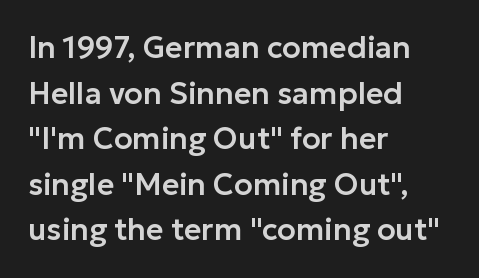
{"serif": "no", "italic": "no", "width": "normal", "stroke_contrast": "low", "x_height": "medium", "monospaced": "no", "underline": "no", "align": "left", "line_spacing": "normal", "line_spacing_ratio": 1.52, "letter_spacing": "normal", "letter_spacing_em": 0.0, "glyph_px": 30}
